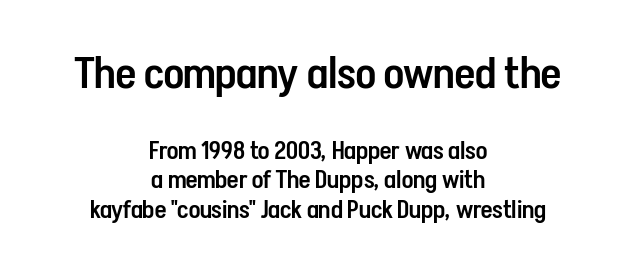
Honestly, there is no underline to notice here at all. The earlier block is typeset at a bigger size than the later block. Words appear dense and cohesive because spacing is normal. Horizontally, the lines are justified to the midpoint only. Unlike italic type, these characters show no tilt at all. Weight check: semibold — heavier than regular, not quite bold.
